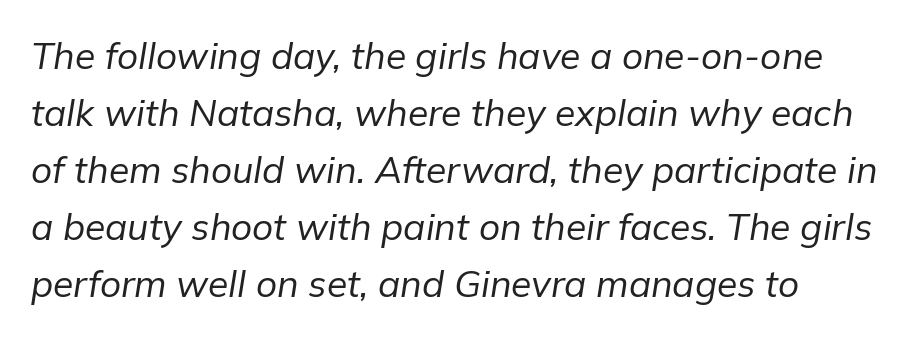
{"italic": "yes", "lean": "right", "slant_degrees": 9, "bold": "no", "weight": "regular", "width": "normal", "stroke_contrast": "low", "x_height": "medium", "monospaced": "no", "underline": "no", "align": "left", "line_spacing": "normal", "line_spacing_ratio": 1.54, "letter_spacing": "normal", "letter_spacing_em": 0.0, "glyph_px": 37}
